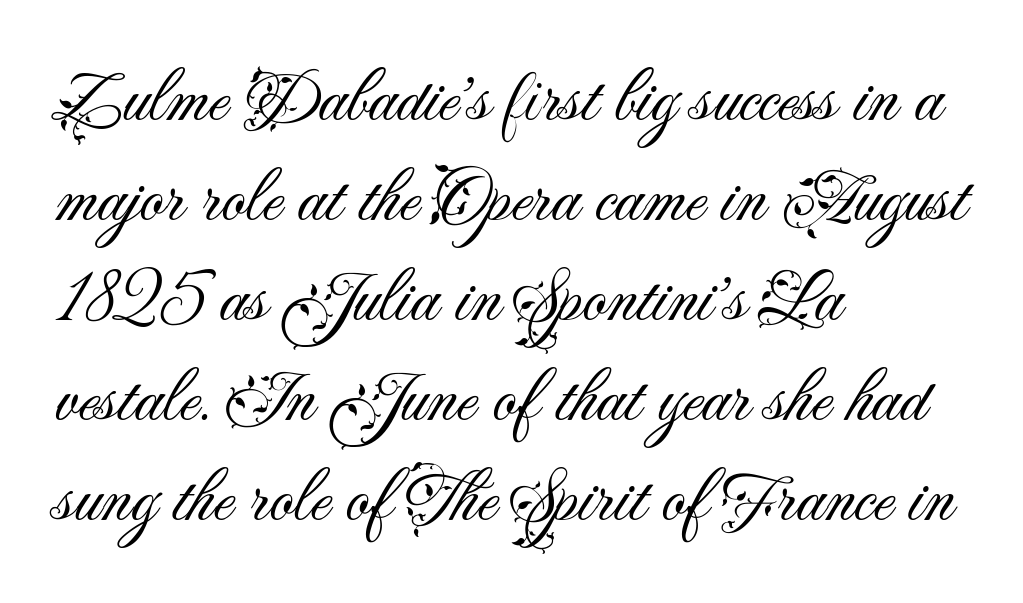
The image shows 74 px light sans-serif type; set left-aligned, normal line spacing (1.35x), normal letter spacing, not underlined; medium stroke contrast and a small x-height.
